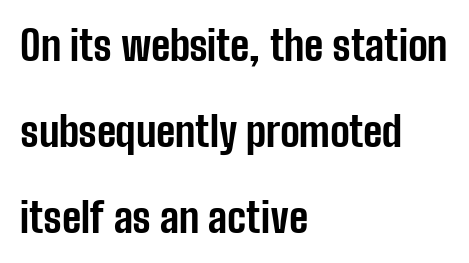
The string is rendered with underlining switched off. The lettering stays uniformly vertical, giving the passage a roman look. A dark, heavy texture on the line: the type is bold. The block of text is sparse from top to bottom, with ample space between rows. Each line starts at the same left margin while the right side varies. This sample has the flowing, uneven cadence of proportional lettering.
